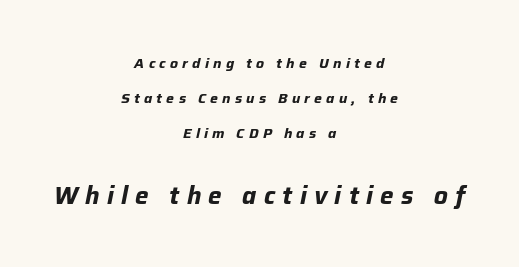
{"italic": "yes", "lean": "right", "slant_degrees": 12, "bold": "yes", "underline": "no", "align": "center", "line_spacing": "loose", "line_spacing_ratio": 2.49, "letter_spacing": "wide", "letter_spacing_em": 0.3, "larger_block": "second", "size_ratio": 1.71, "glyph_px": 24}
